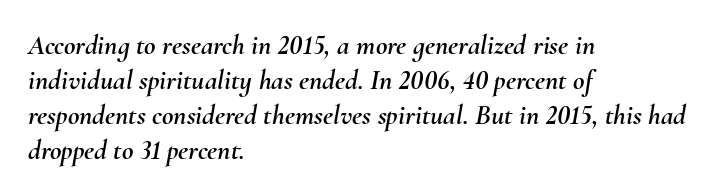
Q: Is the text italic (slanted)? A: Yes, it leans right by about 10 degrees.
Q: Is the text underlined? A: No.
Q: How is the paragraph aligned? A: Left-aligned.
Q: Is the spacing between letters normal or unusually wide? A: Normal.
Q: Is the spacing between lines tight, normal or loose? A: Normal.
Q: Width (condensed, normal, or wide)? A: Normal.
Q: Stroke contrast? A: Medium.
Q: x-height? A: Small.
Q: Monospaced? A: No.
